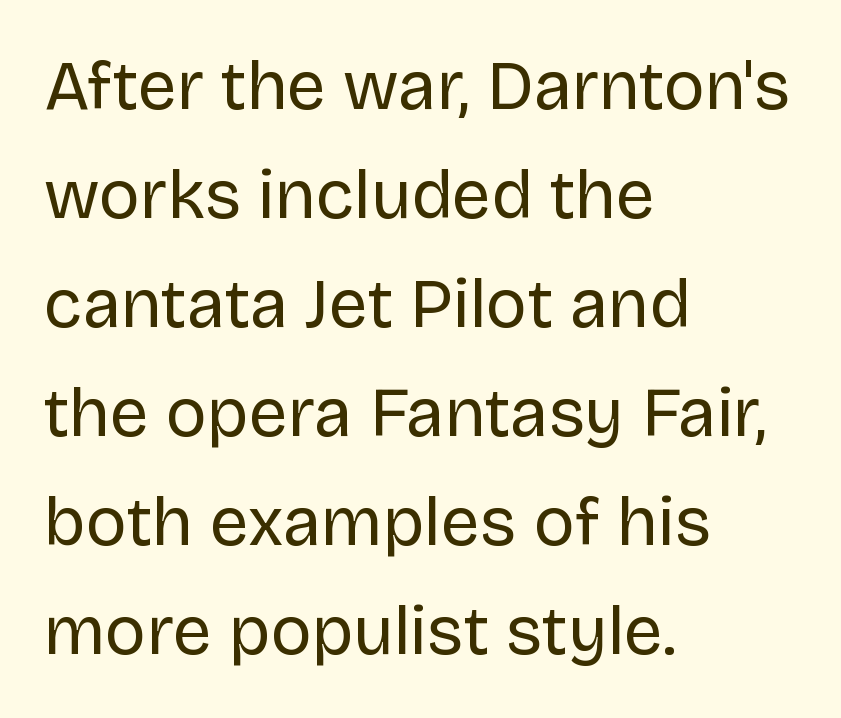
{"serif": "no", "italic": "no", "bold": "no", "weight": "regular", "width": "normal", "stroke_contrast": "low", "x_height": "large", "monospaced": "no", "underline": "no", "align": "left", "line_spacing": "normal", "line_spacing_ratio": 1.58, "letter_spacing": "normal", "letter_spacing_em": 0.0, "glyph_px": 69}
